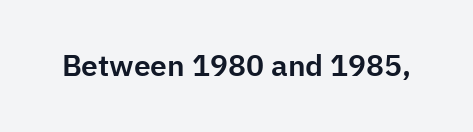
Rendered with straight, roman letterforms. Clear beneath every line of the passage. Short note: letters normally spaced. The letters advance in unequal steps, a hallmark of proportional type.
